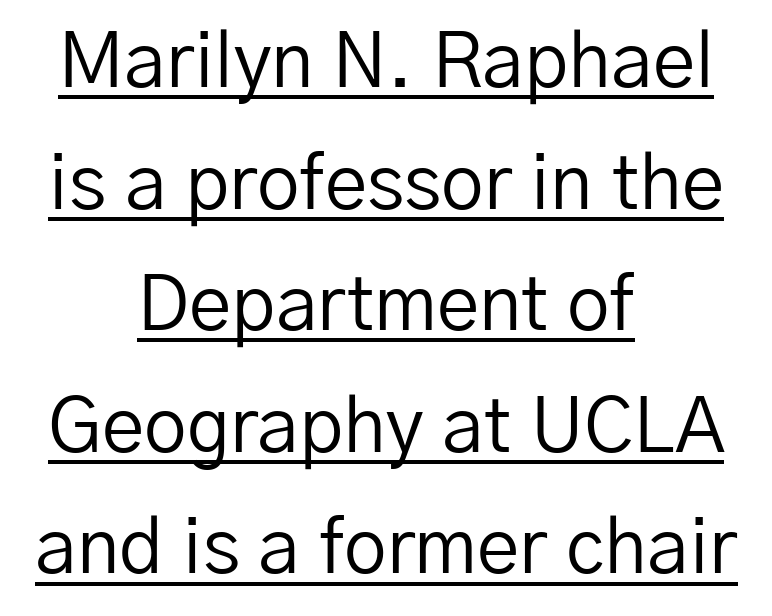
The image shows 76 px regular-weight sans-serif type, upright; set centered, normal line spacing (1.6x), normal letter spacing, underlined; low stroke contrast and a medium x-height.
